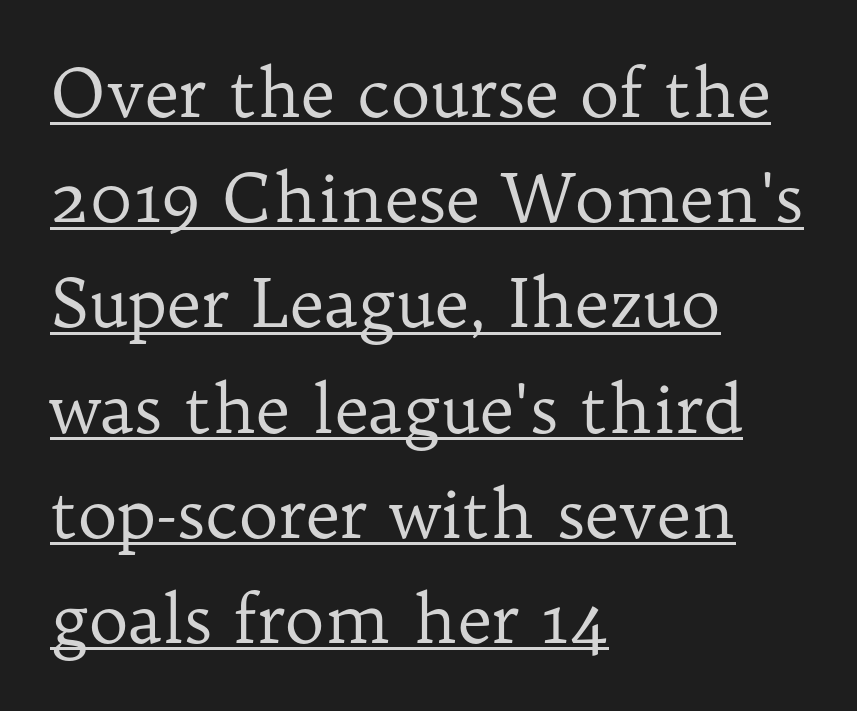
{"serif": "yes", "italic": "no", "bold": "no", "weight": "regular", "width": "normal", "stroke_contrast": "low", "x_height": "medium", "monospaced": "no", "underline": "yes", "align": "left", "line_spacing": "normal", "line_spacing_ratio": 1.57, "letter_spacing": "normal", "letter_spacing_em": 0.0, "glyph_px": 67}
